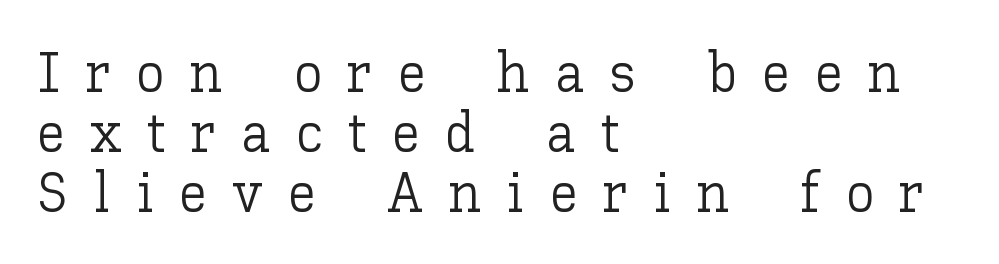
The image shows 57 px light type, upright; set left-aligned, tight line spacing (1.05x), unusually wide letter spacing (+0.44 em), not underlined; low stroke contrast and a medium x-height.
